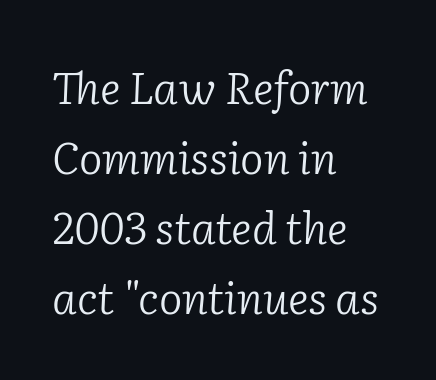
Q: Is the text bold? A: No.
Q: Is the text italic (slanted)? A: Yes, it leans right by about 2 degrees.
Q: Is the typeface a serif or a sans-serif typeface? A: Serif.
Q: Is the text underlined? A: No.
Q: How is the paragraph aligned? A: Left-aligned.
Q: Is the spacing between letters normal or unusually wide? A: Normal.
Q: Is the spacing between lines tight, normal or loose? A: Normal.
Q: Width (condensed, normal, or wide)? A: Normal.
Q: Stroke contrast? A: Low.
Q: x-height? A: Medium.
Q: Monospaced? A: No.
